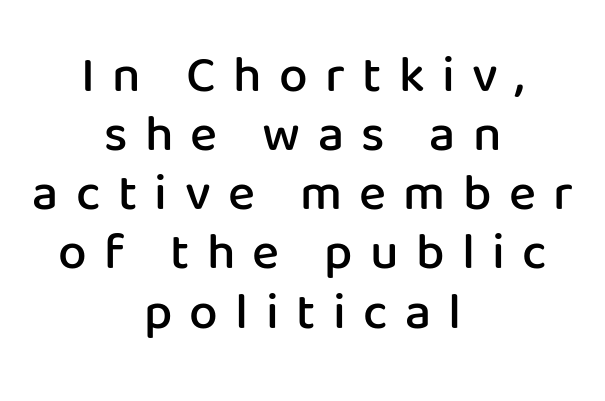
The image shows 51 px semibold sans-serif type, upright; set centered, line spacing 1.16x, unusually wide letter spacing (+0.34 em), not underlined; low stroke contrast and a medium x-height.
